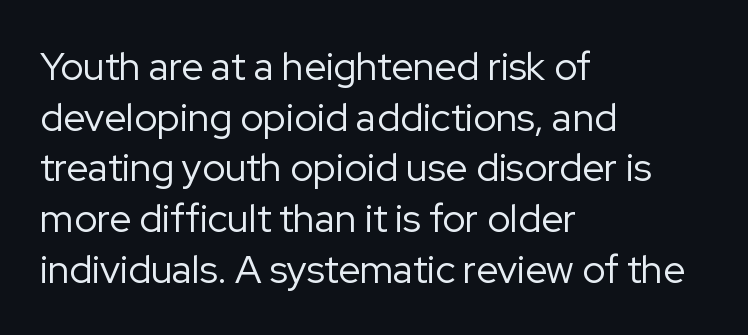
Q: Is the text bold? A: No.
Q: Is the text italic (slanted)? A: No, it is upright.
Q: Is the typeface a serif or a sans-serif typeface? A: Sans-serif.
Q: Is the text underlined? A: No.
Q: How is the paragraph aligned? A: Left-aligned.
Q: Is the spacing between letters normal or unusually wide? A: Normal.
Q: Is the spacing between lines tight, normal or loose? A: Normal.
Q: Width (condensed, normal, or wide)? A: Normal.
Q: Stroke contrast? A: Low.
Q: x-height? A: Medium.
Q: Monospaced? A: No.
